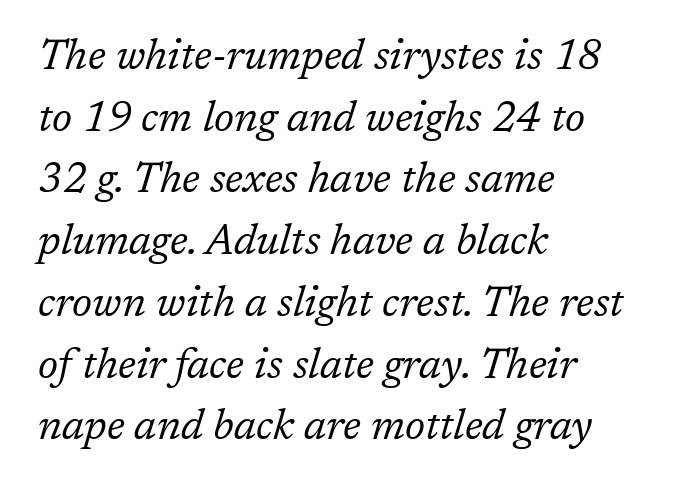
{"serif": "yes", "italic": "yes", "lean": "right", "slant_degrees": 17, "bold": "no", "weight": "regular", "width": "normal", "stroke_contrast": "low", "x_height": "medium", "monospaced": "no", "underline": "no", "align": "left", "line_spacing": "normal", "line_spacing_ratio": 1.47, "letter_spacing": "normal", "letter_spacing_em": 0.0, "glyph_px": 42}
